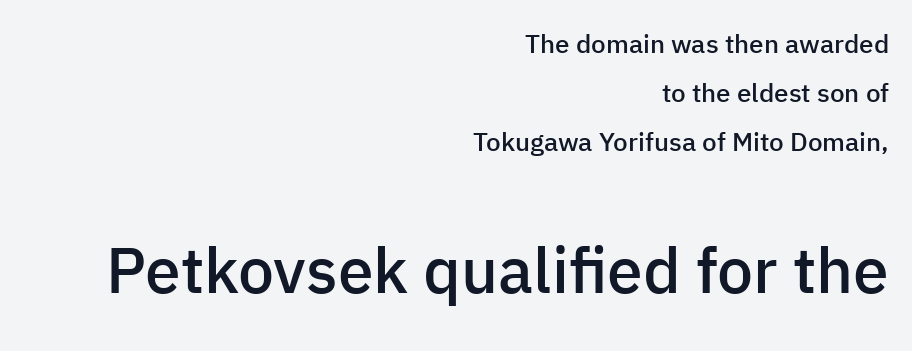
{"serif": "no", "italic": "no", "bold": "semi", "weight": "semibold", "width": "normal", "stroke_contrast": "low", "x_height": "medium", "monospaced": "no", "underline": "no", "align": "right", "line_spacing_ratio": 1.88, "letter_spacing": "normal", "letter_spacing_em": 0.0, "larger_block": "second", "size_ratio": 2.46, "glyph_px": 64}
